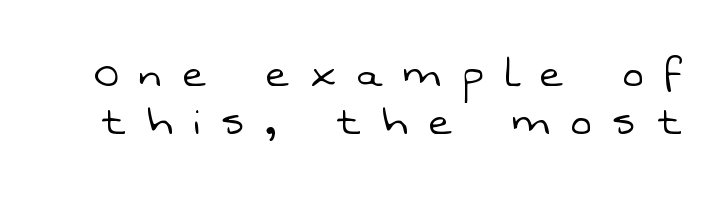
Q: Is the text bold? A: No.
Q: Is the typeface a serif or a sans-serif typeface? A: Sans-serif.
Q: Is the text underlined? A: No.
Q: Is the spacing between letters normal or unusually wide? A: Unusually wide.
Q: Is the spacing between lines tight, normal or loose? A: Tight.
Q: Width (condensed, normal, or wide)? A: Normal.
Q: Stroke contrast? A: Low.
Q: x-height? A: Medium.
Q: Monospaced? A: No.
